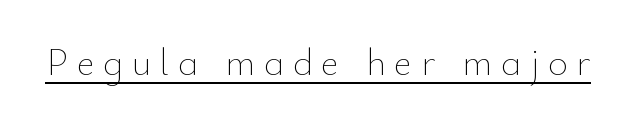
Q: Is the text bold? A: No.
Q: Is the text italic (slanted)? A: No, it is upright.
Q: Is the text underlined? A: Yes.
Q: Is the spacing between letters normal or unusually wide? A: Unusually wide.
Q: Width (condensed, normal, or wide)? A: Normal.
Q: Stroke contrast? A: Low.
Q: x-height? A: Small.
Q: Monospaced? A: No.
